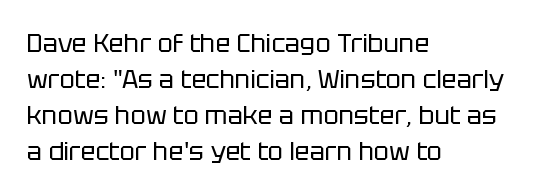
The rendering anchors every line to the left-hand side. Words appear dense and cohesive because spacing is normal. Does the leading feel generous? No, just average. A quiet, ordinary-to-light weight characterises the typeface.
